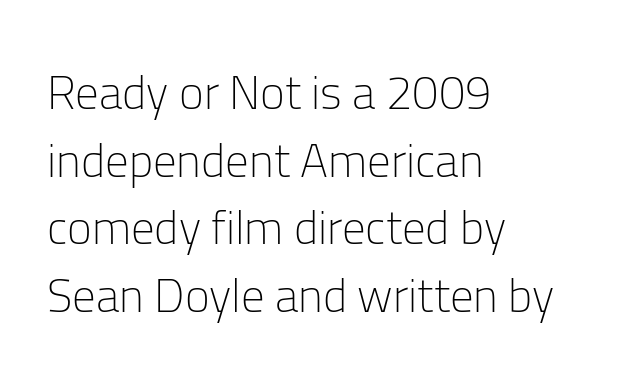
{"serif": "no", "italic": "no", "bold": "no", "weight": "light", "width": "normal", "stroke_contrast": "low", "x_height": "medium", "monospaced": "no", "underline": "no", "align": "left", "line_spacing": "normal", "line_spacing_ratio": 1.44, "letter_spacing": "normal", "letter_spacing_em": 0.0, "glyph_px": 47}
